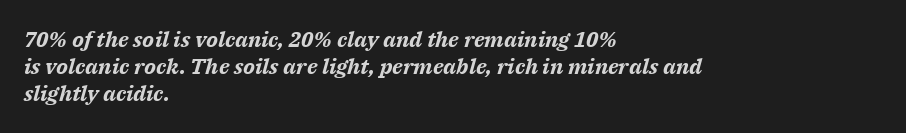
The image shows 22 px bold type, italic (leaning right); set left-aligned, line spacing 1.23x, normal letter spacing, not underlined.
